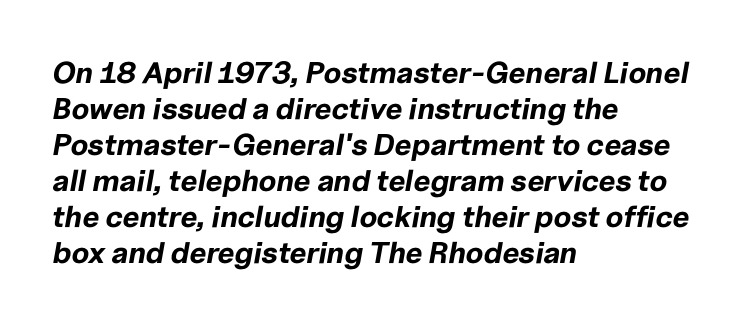
Typesetter's note: full bold, strokes at maximum text heaviness. If you drew a line through each stem, it would be angled. Typeset ragged right — the left edge is the straight one. Between one letter and the next there's only the usual sliver of space. Here the designer chose a conventional face with non-uniform glyph widths. Only glyphs here, with clear space below each row.
